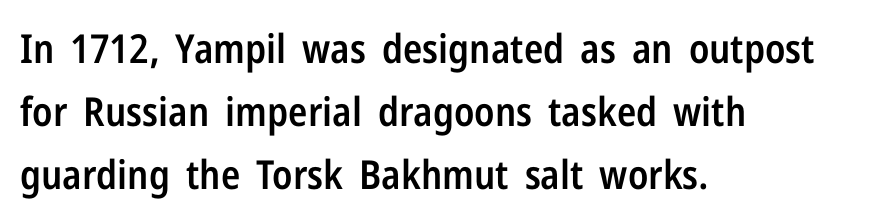
Q: Is the text bold? A: Semi-bold.
Q: Is the text italic (slanted)? A: No, it is upright.
Q: Is the typeface a serif or a sans-serif typeface? A: Sans-serif.
Q: Is the text underlined? A: No.
Q: How is the paragraph aligned? A: Left-aligned.
Q: Is the spacing between letters normal or unusually wide? A: Normal.
Q: Is the spacing between lines tight, normal or loose? A: Normal.
Q: Width (condensed, normal, or wide)? A: Condensed.
Q: Stroke contrast? A: Low.
Q: x-height? A: Medium.
Q: Monospaced? A: No.
